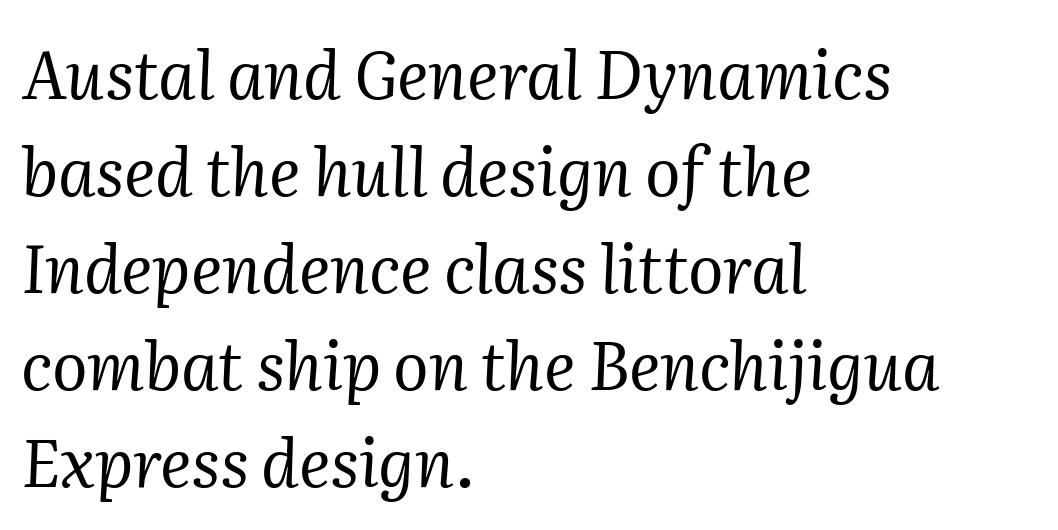
The image shows 66 px regular-weight serif type, italic (leaning right); set left-aligned, normal line spacing (1.47x), normal letter spacing, not underlined; medium stroke contrast and a medium x-height.
